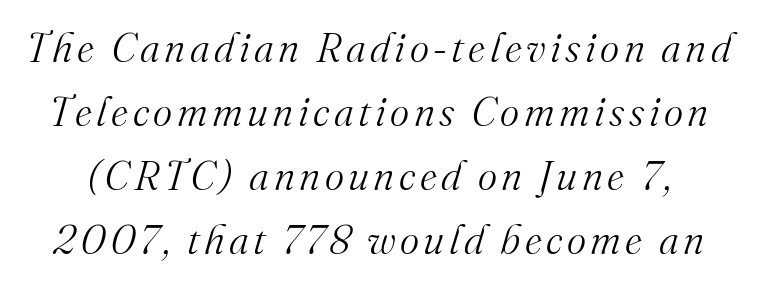
The image shows 41 px light serif type, italic (leaning right); set normal line spacing (1.56x), not underlined; medium stroke contrast and a small x-height.
